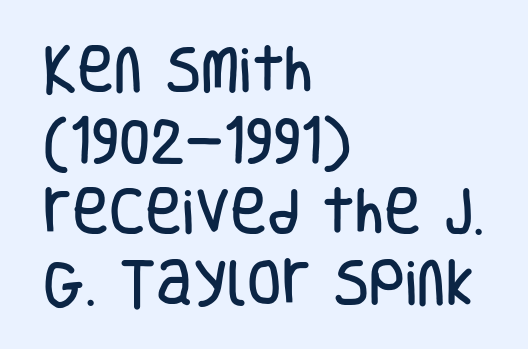
The image shows 50 px condensed sans-serif type, upright; set left-aligned, normal line spacing (1.42x), normal letter spacing, not underlined; low stroke contrast and a large x-height.
